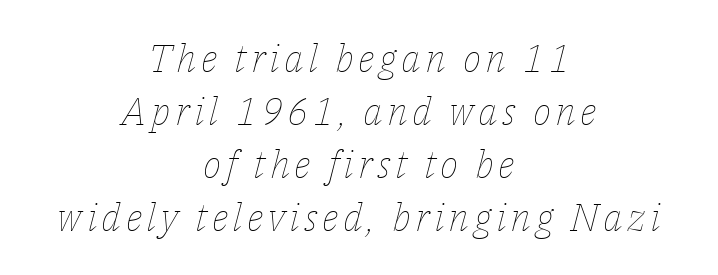
Stems here are at most as thick as an everyday book face. Any mark beneath the type? The region is blank. One-word summary of the alignment: center. The lines sit at an ordinary, default distance from one another.
